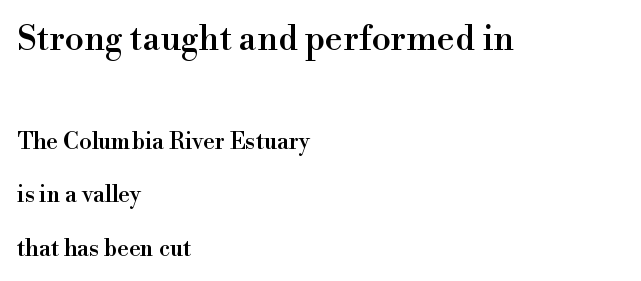
Q: Is the text italic (slanted)? A: No, it is upright.
Q: Is the typeface a serif or a sans-serif typeface? A: Serif.
Q: Is the text underlined? A: No.
Q: How is the paragraph aligned? A: Left-aligned.
Q: Is the spacing between letters normal or unusually wide? A: Normal.
Q: Is the spacing between lines tight, normal or loose? A: Loose.
Q: Which block of text is set in a larger size, the first (top) or the second (bottom)? A: The first (top) one.
Q: Width (condensed, normal, or wide)? A: Normal.
Q: Stroke contrast? A: High.
Q: x-height? A: Small.
Q: Monospaced? A: No.
